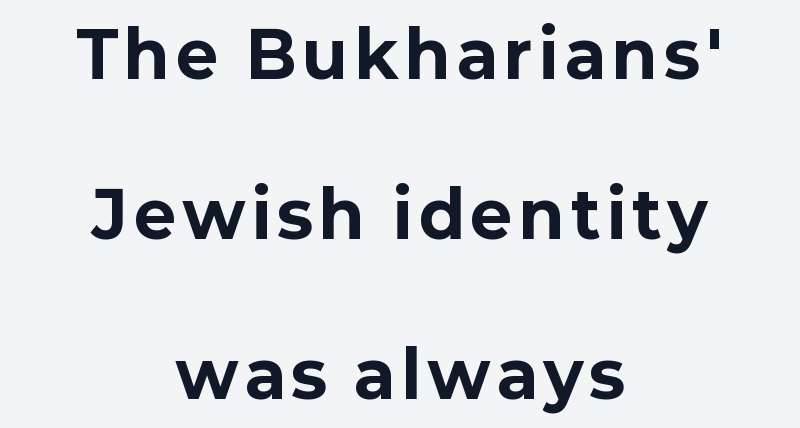
The image shows 64 px bold sans-serif type, upright; set centered, loose line spacing (2.5x), not underlined; low stroke contrast and a medium x-height.
